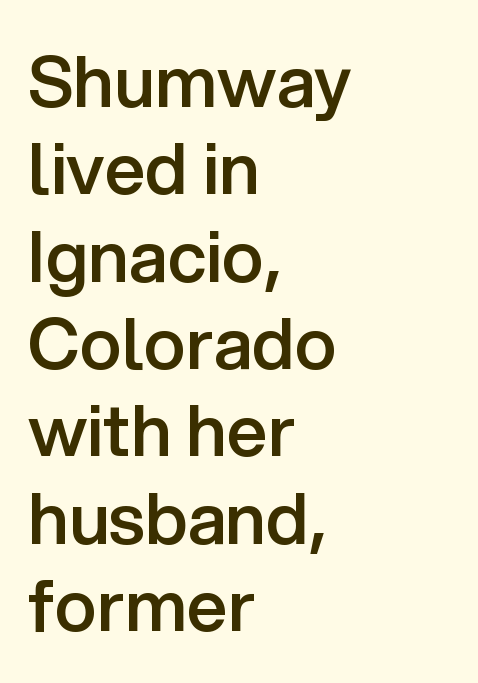
{"serif": "no", "italic": "no", "bold": "semi", "weight": "semibold", "width": "normal", "stroke_contrast": "low", "x_height": "medium", "monospaced": "no", "underline": "no", "align": "left", "line_spacing_ratio": 1.23, "letter_spacing": "normal", "letter_spacing_em": 0.0, "glyph_px": 71}
